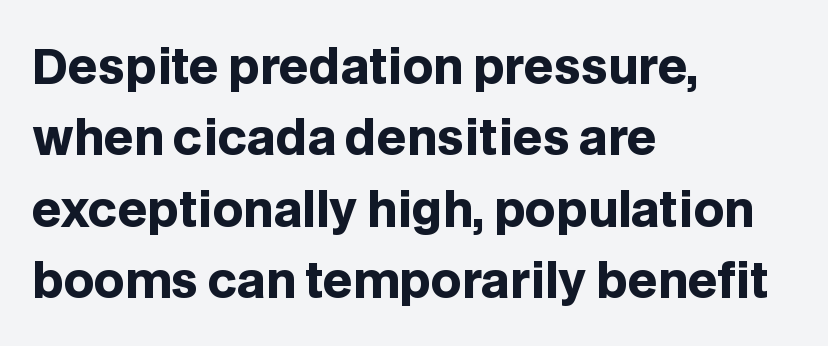
Q: Is the text bold? A: Yes.
Q: Is the text italic (slanted)? A: No, it is upright.
Q: Is the typeface a serif or a sans-serif typeface? A: Sans-serif.
Q: Is the text underlined? A: No.
Q: How is the paragraph aligned? A: Left-aligned.
Q: Is the spacing between letters normal or unusually wide? A: Normal.
Q: Is the spacing between lines tight, normal or loose? A: Normal.
Q: Width (condensed, normal, or wide)? A: Normal.
Q: Stroke contrast? A: Low.
Q: x-height? A: Large.
Q: Monospaced? A: No.
